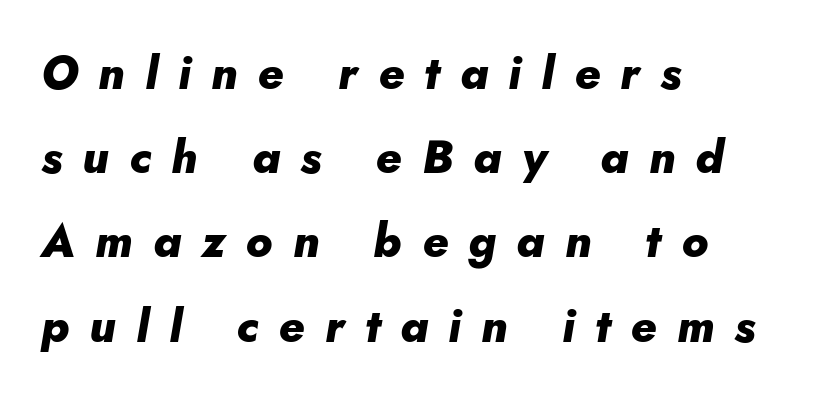
{"italic": "yes", "lean": "right", "slant_degrees": 10, "bold": "yes", "weight": "heavy", "width": "normal", "stroke_contrast": "low", "x_height": "small", "monospaced": "no", "underline": "no", "align": "left", "line_spacing_ratio": 1.83, "letter_spacing": "wide", "letter_spacing_em": 0.44, "glyph_px": 46}
